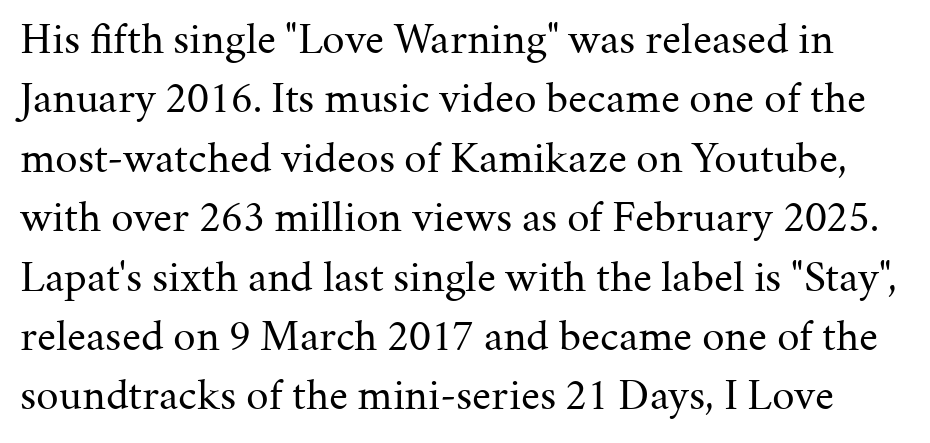
{"serif": "yes", "italic": "no", "bold": "no", "weight": "regular", "width": "normal", "stroke_contrast": "medium", "x_height": "medium", "monospaced": "no", "underline": "no", "line_spacing": "normal", "line_spacing_ratio": 1.32, "letter_spacing": "normal", "letter_spacing_em": 0.0, "glyph_px": 45}
